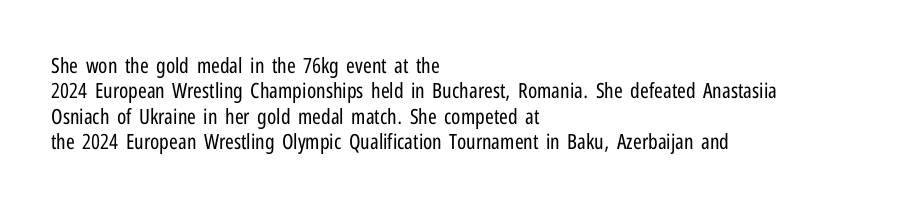
Q: Is the text bold? A: No.
Q: Is the text italic (slanted)? A: No, it is upright.
Q: Is the text underlined? A: No.
Q: How is the paragraph aligned? A: Left-aligned.
Q: Is the spacing between letters normal or unusually wide? A: Normal.
